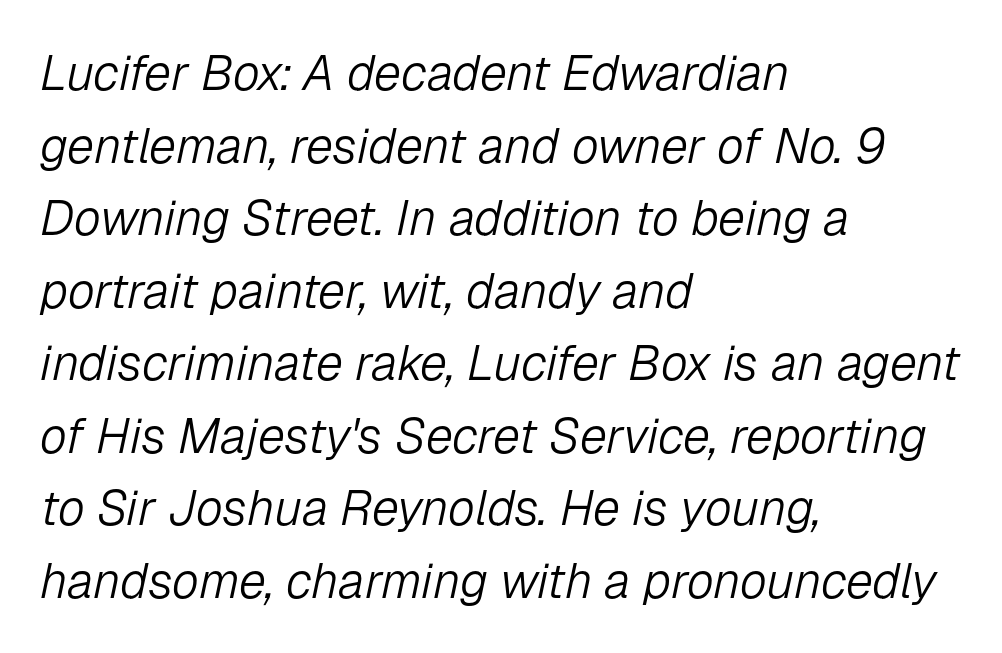
The image shows 49 px light type, italic (leaning right); set left-aligned, normal line spacing (1.48x), normal letter spacing, not underlined; low stroke contrast and a medium x-height.
